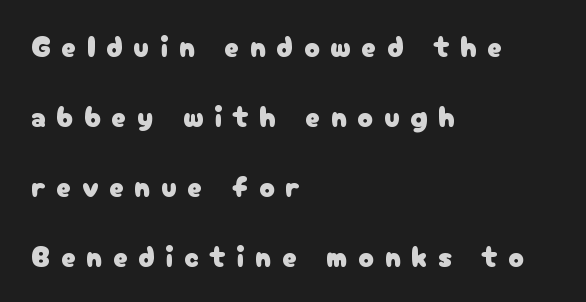
The image shows 29 px sans-serif type, upright; set left-aligned, loose line spacing (2.41x), unusually wide letter spacing (+0.37 em), not underlined; low stroke contrast and a medium x-height.
